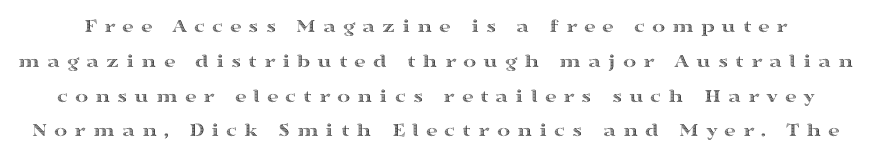
Q: Is the text italic (slanted)? A: No, it is upright.
Q: Is the text underlined? A: No.
Q: Is the spacing between letters normal or unusually wide? A: Unusually wide.
